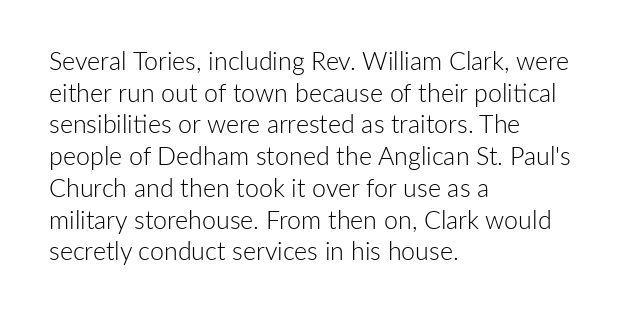
{"italic": "no", "bold": "no", "underline": "no", "align": "left", "line_spacing": "normal", "line_spacing_ratio": 1.27, "letter_spacing": "normal", "letter_spacing_em": 0.0, "glyph_px": 25}
